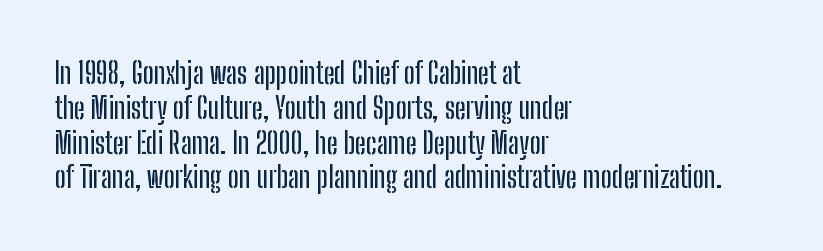
Short note: letters normally spaced. Has an underline been added? It has not. Line beginnings align vertically; line endings do not. Do the characters align in a grid? No, the font is proportional.
